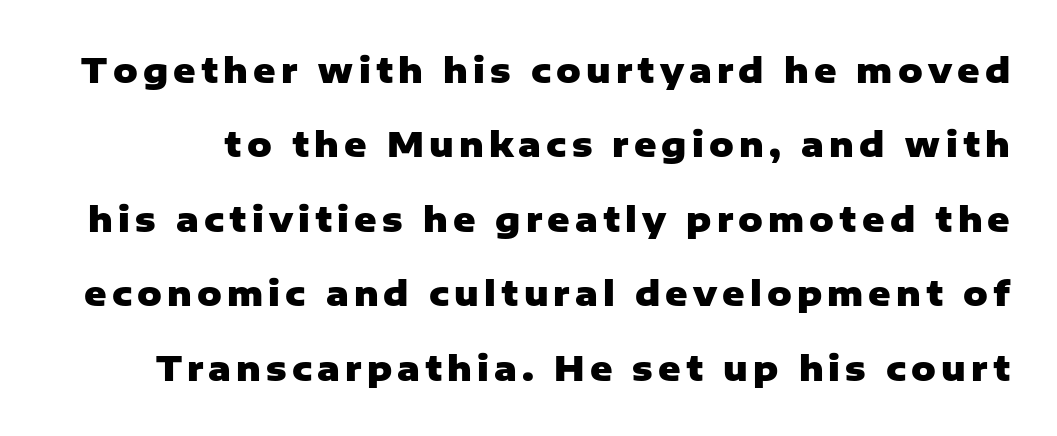
The image shows 34 px heavy sans-serif type, upright; set loose line spacing (2.19x), not underlined; low stroke contrast and a medium x-height.
